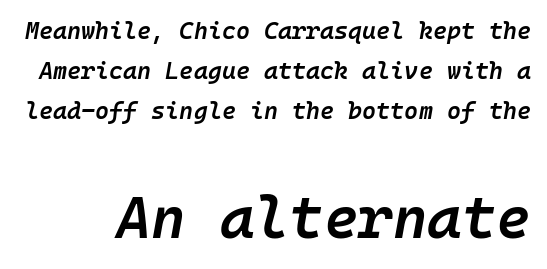
The image shows 59 px semibold type, italic (leaning right); set normal line spacing (1.67x), normal letter spacing, not underlined; the second (bottom) block is 2.46x larger; low stroke contrast and a medium x-height.
